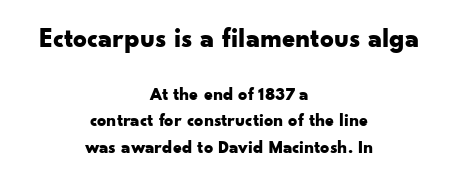
{"italic": "no", "bold": "yes", "underline": "no", "align": "center", "line_spacing": "normal", "line_spacing_ratio": 1.48, "letter_spacing": "normal", "letter_spacing_em": 0.0, "larger_block": "first", "size_ratio": 1.5, "glyph_px": 27}
